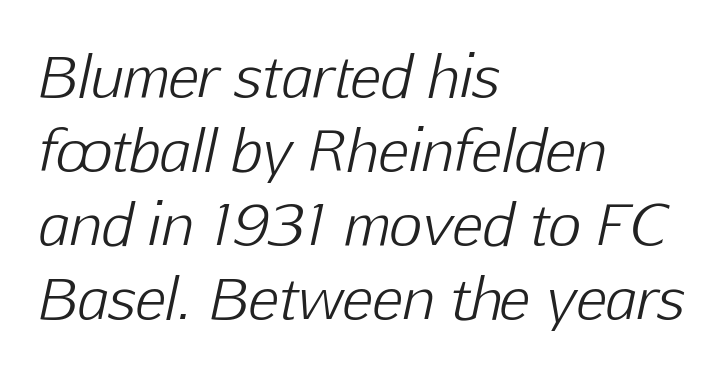
The image shows 57 px light type, italic (leaning right); set left-aligned, normal line spacing (1.3x), normal letter spacing, not underlined; low stroke contrast and a medium x-height.
